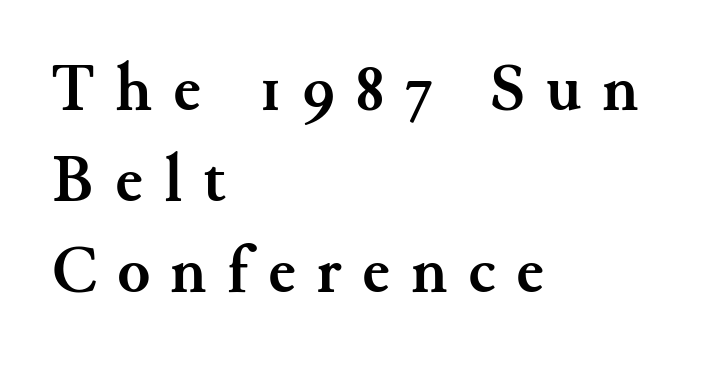
The type family on display is of the serif kind. Every row of glyphs begins at an identical x-position on the left. I'd describe the lettering as bold — thick and assertive. Note the varied advance widths — an 'i' is clearly narrower than an 'm'.
